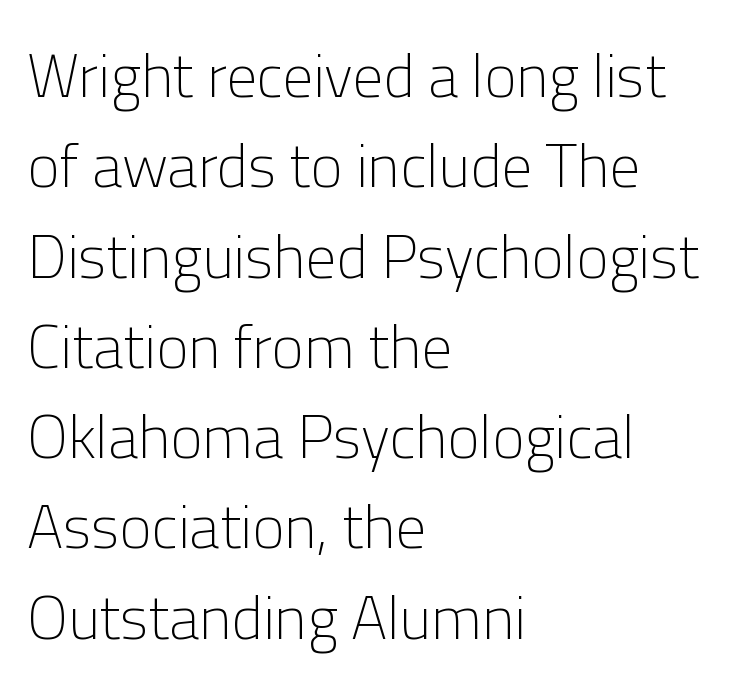
The image shows 61 px light sans-serif type, upright; set left-aligned, normal line spacing (1.48x), normal letter spacing, not underlined; low stroke contrast and a medium x-height.
